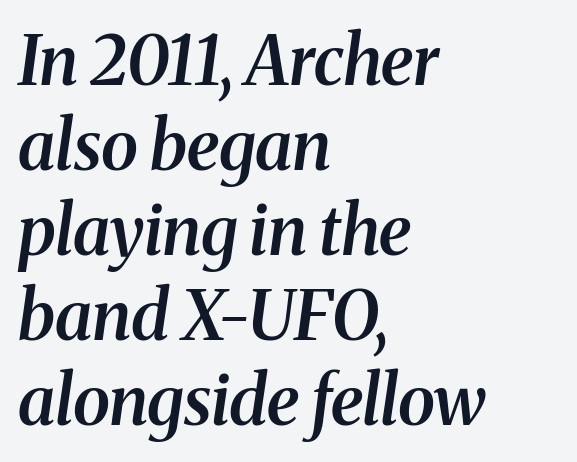
Q: Is the text bold? A: Semi-bold.
Q: Is the text italic (slanted)? A: Yes, it leans right by about 8 degrees.
Q: Is the typeface a serif or a sans-serif typeface? A: Serif.
Q: Is the text underlined? A: No.
Q: How is the paragraph aligned? A: Left-aligned.
Q: Is the spacing between letters normal or unusually wide? A: Normal.
Q: Is the spacing between lines tight, normal or loose? A: Normal.
Q: Width (condensed, normal, or wide)? A: Normal.
Q: Stroke contrast? A: Medium.
Q: x-height? A: Medium.
Q: Monospaced? A: No.
